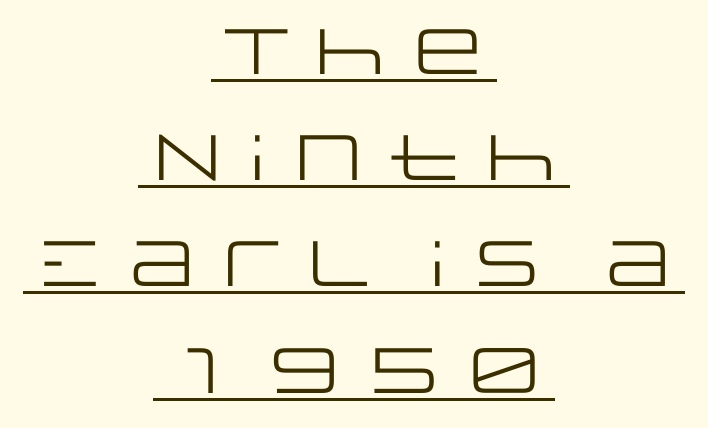
{"serif": "no", "italic": "no", "bold": "no", "weight": "regular", "width": "wide", "stroke_contrast": "low", "x_height": "large", "monospaced": "no", "underline": "yes", "align": "center", "line_spacing": "normal", "line_spacing_ratio": 1.66, "letter_spacing": "normal", "letter_spacing_em": 0.0, "glyph_px": 64}
